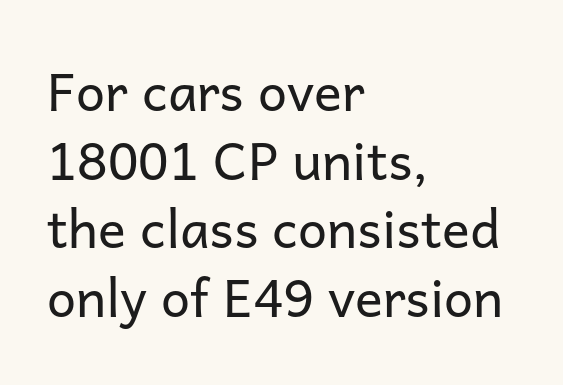
The lettering holds an erect, upright posture throughout. These lines keep a tight, regular rhythm from letter to letter. Lines of text with bare space underneath. Does the copy run flush right? No — it runs flush left. Bold? No — there's no thickening of the strokes. You could not count columns in this text — the font is proportionally spaced.
